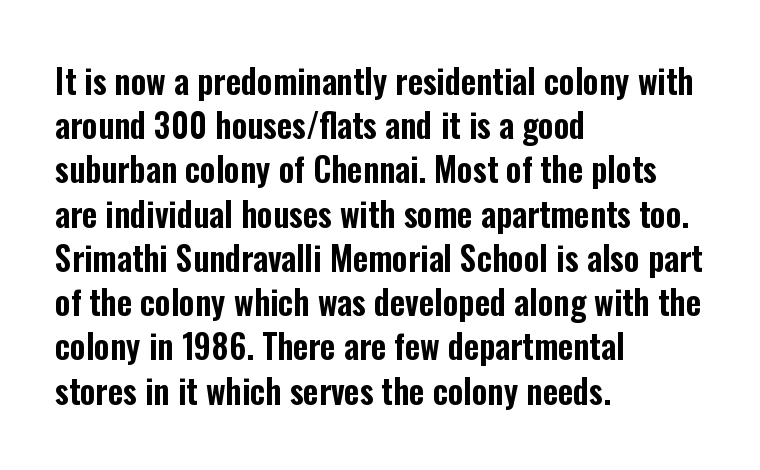
Normally led — the rows are evenly, conventionally spaced. Look at the tracking — it's just the regular setting, nothing added. A bare baseline throughout the passage. The typesetter chose a ragged-right arrangement here. Italic? Not at all — the glyphs are vertical. The designer went with a sans here, leaving each stem footless.
